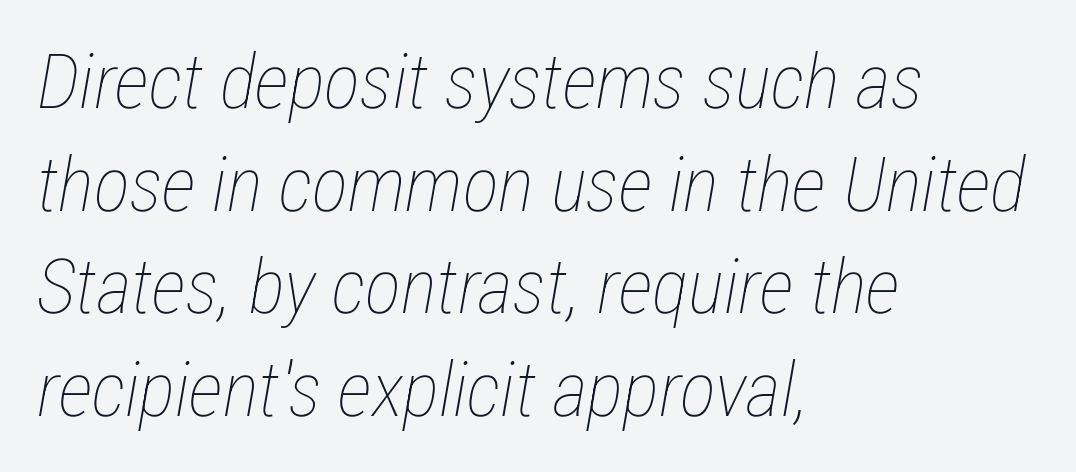
The image shows 76 px thin, condensed type, italic (leaning right); set left-aligned, normal line spacing (1.35x), normal letter spacing, not underlined; low stroke contrast and a medium x-height.
